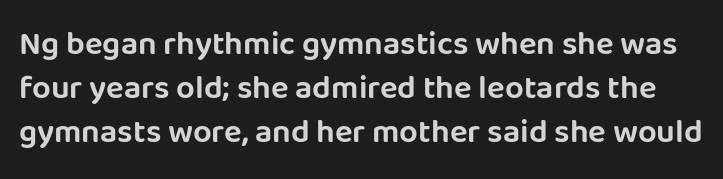
Spacing verdict: proportional, widths tailored to each character. Baseline-to-baseline distance is the conventional proportion of letter height. Each row of text sits above clean, open space. Standard letterfit; no display-style spreading of the glyphs.
